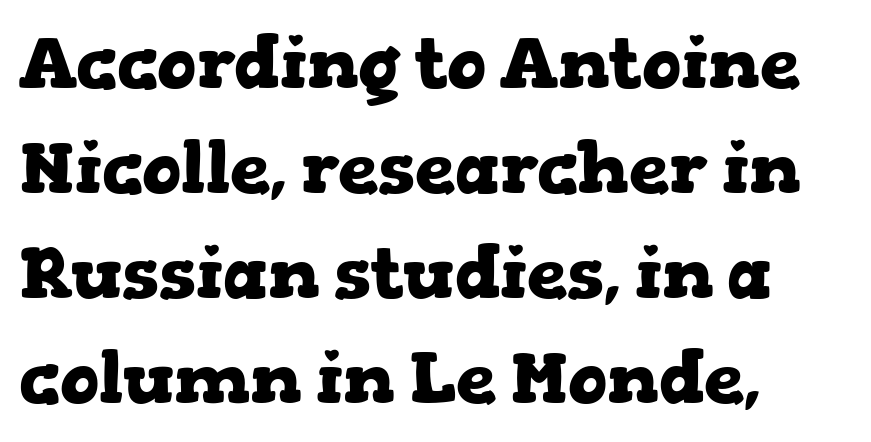
Q: Is the text bold? A: Yes.
Q: Is the text italic (slanted)? A: No, it is upright.
Q: Is the typeface a serif or a sans-serif typeface? A: Serif.
Q: Is the text underlined? A: No.
Q: How is the paragraph aligned? A: Left-aligned.
Q: Is the spacing between letters normal or unusually wide? A: Normal.
Q: Is the spacing between lines tight, normal or loose? A: Normal.
Q: Width (condensed, normal, or wide)? A: Wide.
Q: Stroke contrast? A: Low.
Q: x-height? A: Medium.
Q: Monospaced? A: No.
